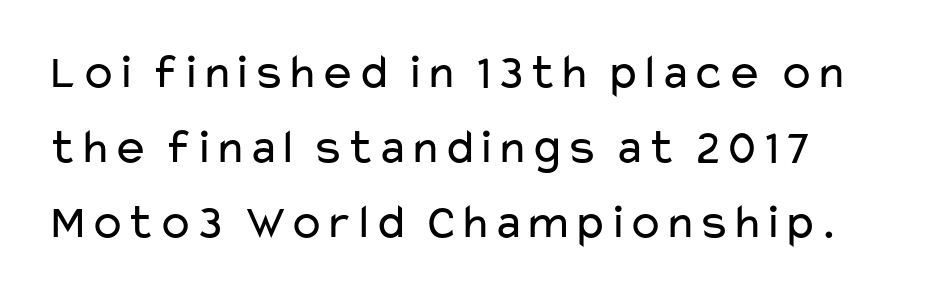
Q: Is the text bold? A: No.
Q: Is the text italic (slanted)? A: No, it is upright.
Q: Is the typeface a serif or a sans-serif typeface? A: Sans-serif.
Q: Is the text underlined? A: No.
Q: How is the paragraph aligned? A: Left-aligned.
Q: Is the spacing between letters normal or unusually wide? A: Normal.
Q: Is the spacing between lines tight, normal or loose? A: Normal.
Q: Width (condensed, normal, or wide)? A: Wide.
Q: Stroke contrast? A: Low.
Q: x-height? A: Medium.
Q: Monospaced? A: No.
